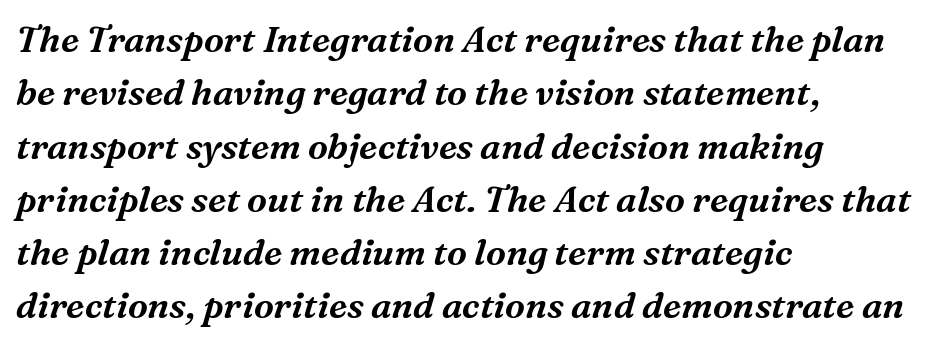
{"serif": "yes", "italic": "yes", "lean": "right", "slant_degrees": 16, "width": "normal", "stroke_contrast": "medium", "x_height": "medium", "monospaced": "no", "underline": "no", "align": "left", "line_spacing": "normal", "line_spacing_ratio": 1.48, "letter_spacing": "normal", "letter_spacing_em": 0.0, "glyph_px": 36}
